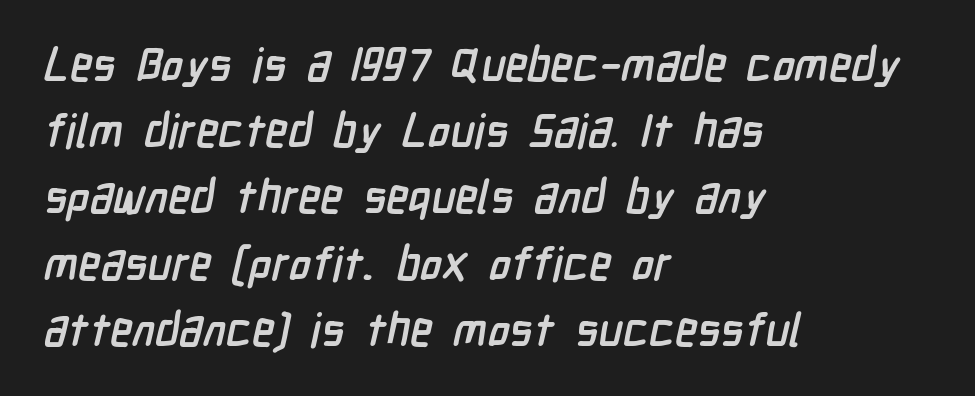
Nothing unusual about the tracking: characters are spaced as the font intends. The passage shown is typed in a proportional face where columns would drift. Just letters on the line, the space beneath them empty. Which margin do the lines hug? The left one — the right edge is uneven.
